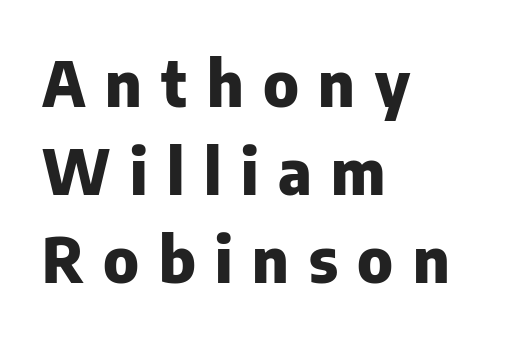
Words appear elongated and porous because spacing is wide. The text block is weighted toward the left margin, trailing off unevenly rightward. Each glyph is drawn with heavy, bold strokes. Horizontal bands of white between lines are of average thickness. Serifs: no, the terminals of the letterforms are clean.
